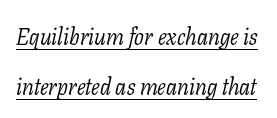
Q: Is the text bold? A: No.
Q: Is the text italic (slanted)? A: Yes, it leans right by about 11 degrees.
Q: Is the text underlined? A: Yes.
Q: Is the spacing between letters normal or unusually wide? A: Normal.
Q: Is the spacing between lines tight, normal or loose? A: Loose.
